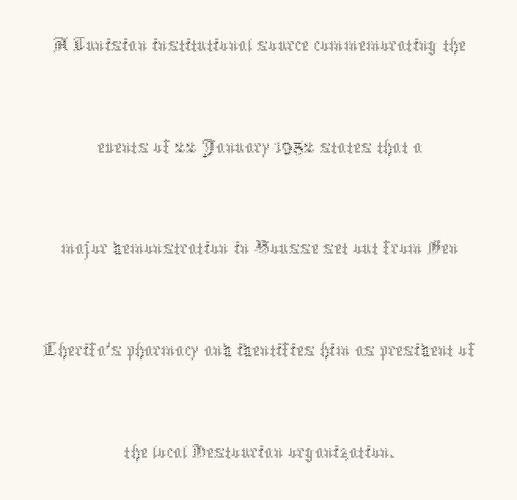
{"italic": "no", "bold": "no", "weight": "thin", "width": "condensed", "x_height": "medium", "monospaced": "no", "underline": "no", "align": "center", "line_spacing": "loose", "line_spacing_ratio": 2.31, "letter_spacing": "normal", "letter_spacing_em": 0.0, "glyph_px": 44}
